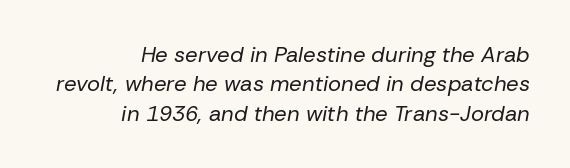
Q: Is the text bold? A: No.
Q: Is the text italic (slanted)? A: Yes, it leans right by about 10 degrees.
Q: Is the text underlined? A: No.
Q: How is the paragraph aligned? A: Right-aligned.
Q: Is the spacing between letters normal or unusually wide? A: Normal.
Q: Is the spacing between lines tight, normal or loose? A: Normal.
